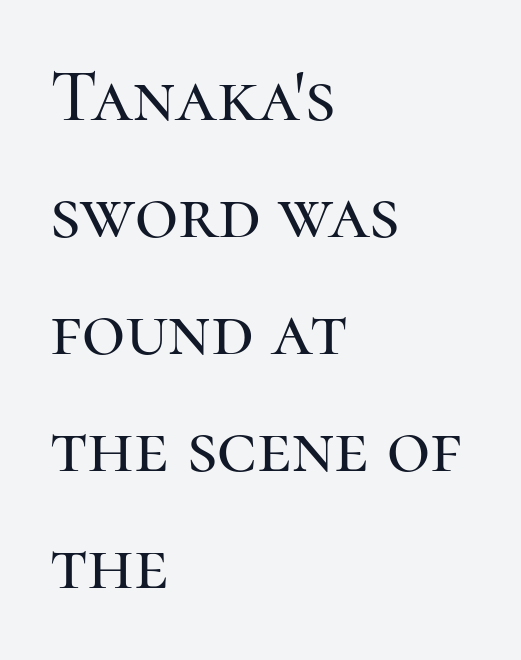
Examine the stroke ends and you'll spot serifs. The specimen omits any rule beneath the text block's lines. Spacing between characters is what you'd get straight out of the box. Notice how the stems are strictly vertical — no italics here.
